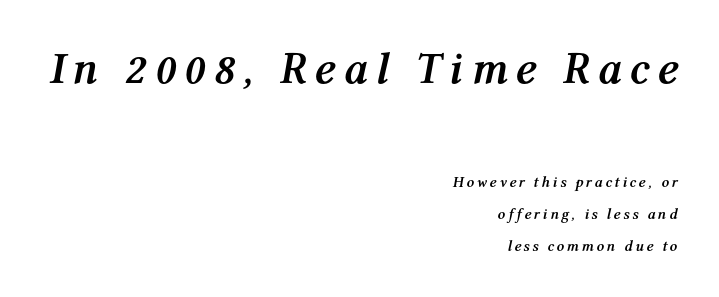
Q: Is the text bold? A: Yes.
Q: Is the text italic (slanted)? A: Yes, it leans right by about 12 degrees.
Q: Is the text underlined? A: No.
Q: How is the paragraph aligned? A: Right-aligned.
Q: Is the spacing between lines tight, normal or loose? A: Loose.
Q: Which block of text is set in a larger size, the first (top) or the second (bottom)? A: The first (top) one.
Q: Width (condensed, normal, or wide)? A: Normal.
Q: Stroke contrast? A: Medium.
Q: x-height? A: Medium.
Q: Monospaced? A: No.
